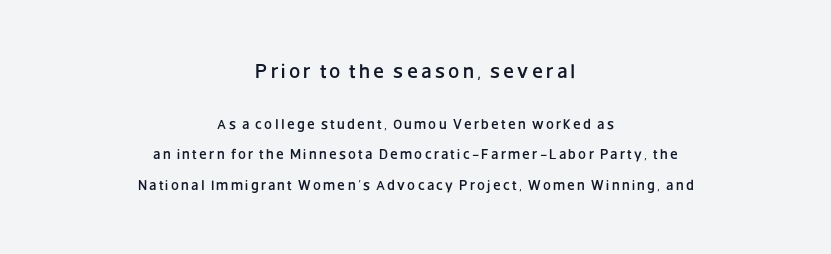
{"italic": "no", "underline": "no", "align": "center", "line_spacing": "loose", "line_spacing_ratio": 2.16, "larger_block": "first", "size_ratio": 1.43, "glyph_px": 20}
